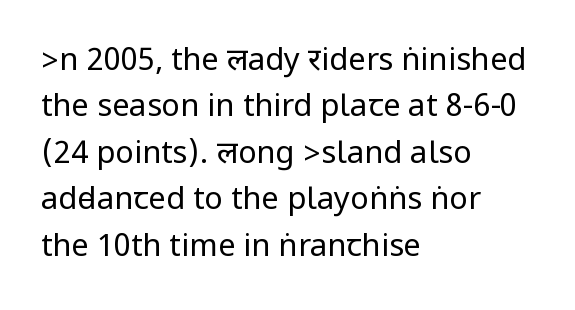
{"serif": "no", "italic": "no", "bold": "no", "weight": "regular", "width": "condensed", "stroke_contrast": "low", "underline": "no", "align": "left", "line_spacing": "normal", "line_spacing_ratio": 1.5, "letter_spacing": "normal", "letter_spacing_em": 0.0, "glyph_px": 31}
